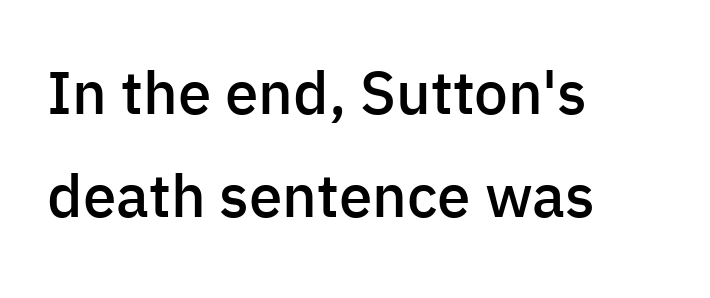
Q: Is the text bold? A: Semi-bold.
Q: Is the text italic (slanted)? A: No, it is upright.
Q: Is the typeface a serif or a sans-serif typeface? A: Sans-serif.
Q: Is the text underlined? A: No.
Q: How is the paragraph aligned? A: Left-aligned.
Q: Is the spacing between letters normal or unusually wide? A: Normal.
Q: Width (condensed, normal, or wide)? A: Normal.
Q: Stroke contrast? A: Low.
Q: x-height? A: Medium.
Q: Monospaced? A: No.
